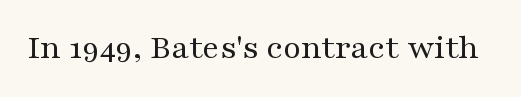
The image shows 35 px regular-weight, wide serif type, upright; set normal letter spacing, not underlined; medium stroke contrast and a medium x-height.
